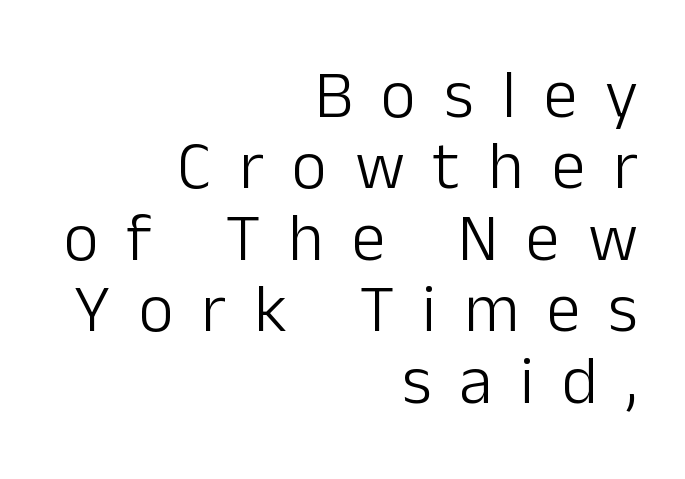
Designer's note — italics off, roman on. On a weight scale, this lands at 450 or below. The paragraph has a hard right edge and a soft left edge. Note: no serifs on the glyphs. Lines of text with bare space underneath.
